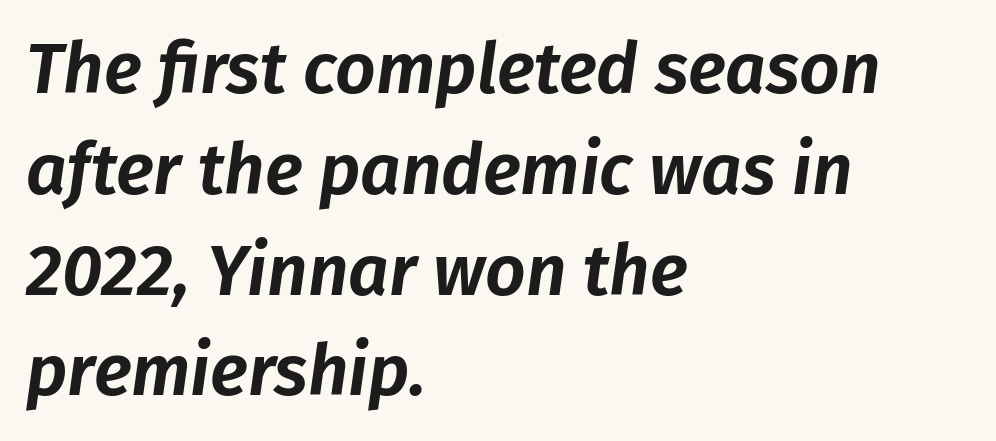
The image shows 71 px text type, italic (leaning right); set left-aligned, normal line spacing (1.42x), normal letter spacing, not underlined; low stroke contrast and a medium x-height.
